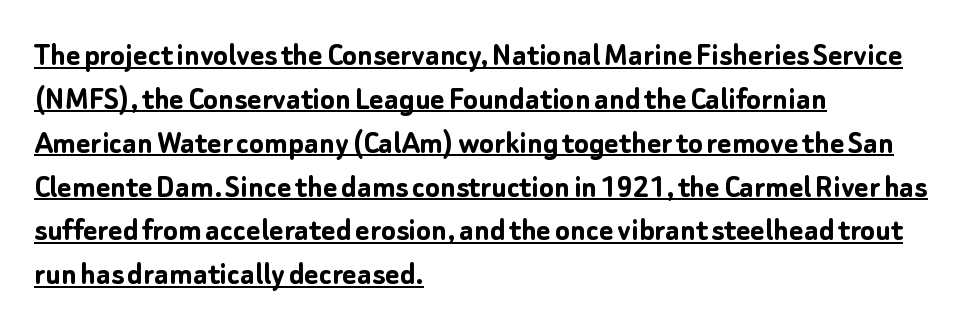
The image shows 34 px semibold sans-serif type, upright; set left-aligned, normal line spacing (1.29x), normal letter spacing, underlined; low stroke contrast and a medium x-height.
